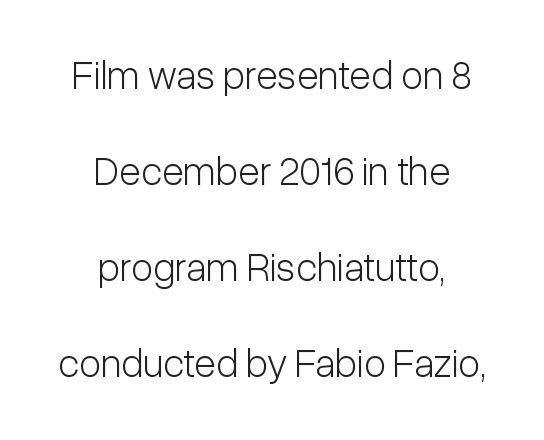
{"serif": "no", "italic": "no", "bold": "no", "weight": "light", "width": "condensed", "stroke_contrast": "low", "x_height": "medium", "monospaced": "no", "underline": "no", "align": "center", "line_spacing": "loose", "line_spacing_ratio": 2.4, "letter_spacing": "normal", "letter_spacing_em": 0.0, "glyph_px": 40}
